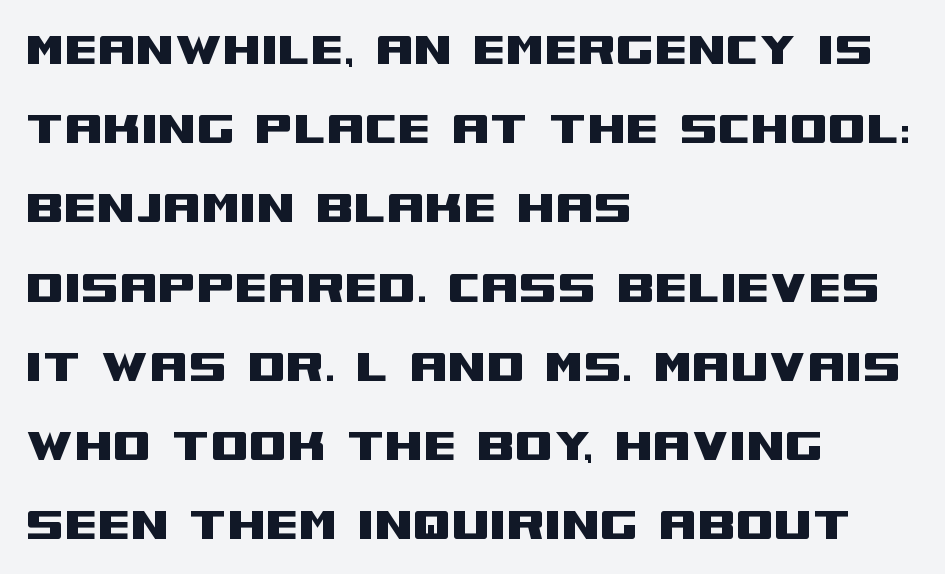
Posture: straight, roman, zero tilt. The face used here is a sans, in the tradition of grotesques and geometrics. Do the characters align in a grid? No, the font is proportional. Anything drawn beneath the words? Only blank space. No extra tracking has been applied to these lines.
